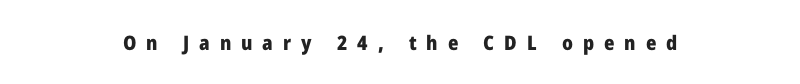
The image shows 20 px bold type, upright; set centered, unusually wide letter spacing (+0.5 em), not underlined.
